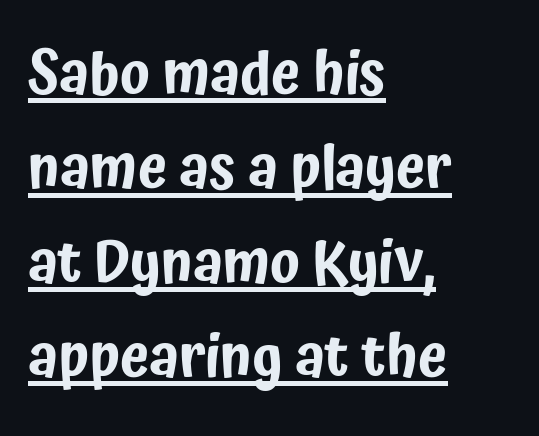
Q: Is the text italic (slanted)? A: No, it is upright.
Q: Is the typeface a serif or a sans-serif typeface? A: Sans-serif.
Q: Is the text underlined? A: Yes.
Q: How is the paragraph aligned? A: Left-aligned.
Q: Is the spacing between letters normal or unusually wide? A: Normal.
Q: Is the spacing between lines tight, normal or loose? A: Normal.
Q: Width (condensed, normal, or wide)? A: Condensed.
Q: Stroke contrast? A: Low.
Q: x-height? A: Medium.
Q: Monospaced? A: No.
